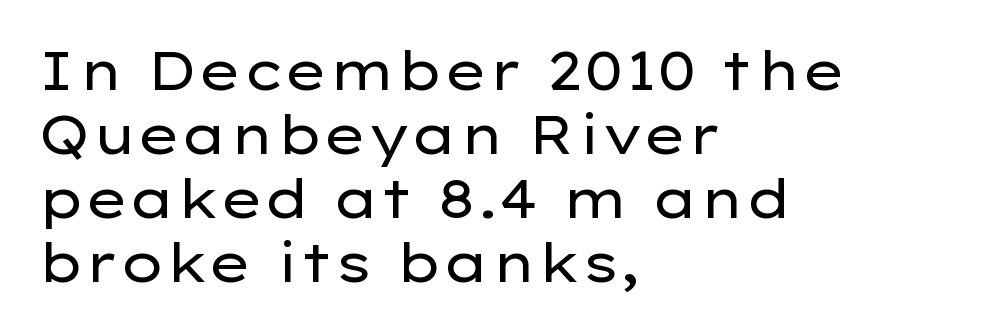
The image shows 53 px regular-weight, wide sans-serif type, upright; set left-aligned, line spacing 1.21x, normal letter spacing, not underlined; low stroke contrast and a medium x-height.
